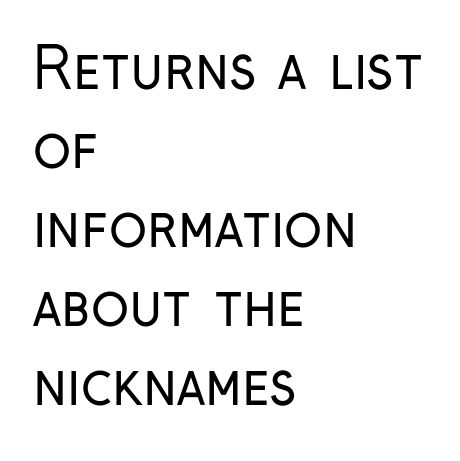
Q: Is the text bold? A: No.
Q: Is the text italic (slanted)? A: No, it is upright.
Q: Is the typeface a serif or a sans-serif typeface? A: Sans-serif.
Q: Is the text underlined? A: No.
Q: How is the paragraph aligned? A: Left-aligned.
Q: Is the spacing between letters normal or unusually wide? A: Normal.
Q: Is the spacing between lines tight, normal or loose? A: Normal.
Q: Width (condensed, normal, or wide)? A: Condensed.
Q: Stroke contrast? A: Low.
Q: x-height? A: Medium.
Q: Monospaced? A: No.
